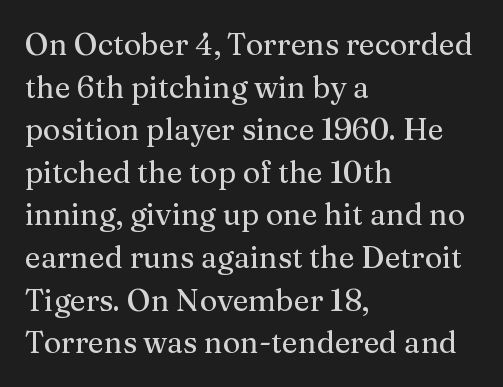
{"serif": "yes", "italic": "no", "width": "normal", "stroke_contrast": "medium", "x_height": "medium", "monospaced": "no", "underline": "no", "align": "left", "line_spacing": "normal", "line_spacing_ratio": 1.42, "letter_spacing": "normal", "letter_spacing_em": 0.0, "glyph_px": 30}
